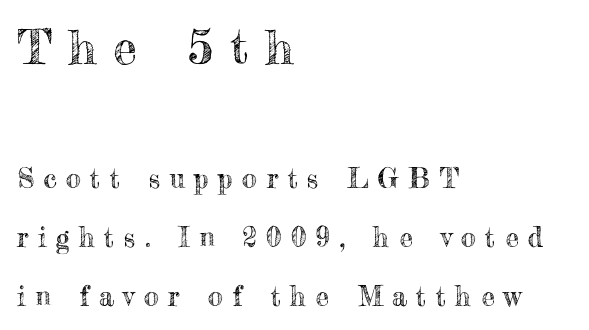
The image shows 48 px text type, upright; set left-aligned, loose line spacing (2.19x), unusually wide letter spacing (+0.35 em), not underlined; the first (top) block is 1.78x larger; a small x-height.
